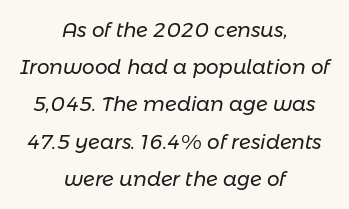
Q: Is the text bold? A: No.
Q: Is the text italic (slanted)? A: Yes, it leans right by about 11 degrees.
Q: Is the text underlined? A: No.
Q: How is the paragraph aligned? A: Centered.
Q: Is the spacing between letters normal or unusually wide? A: Normal.
